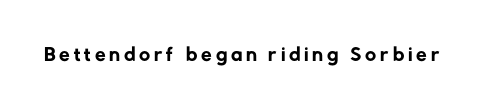
Q: Is the text bold? A: No.
Q: Is the typeface a serif or a sans-serif typeface? A: Sans-serif.
Q: Is the text underlined? A: No.
Q: Width (condensed, normal, or wide)? A: Normal.
Q: Stroke contrast? A: Low.
Q: x-height? A: Medium.
Q: Monospaced? A: No.
